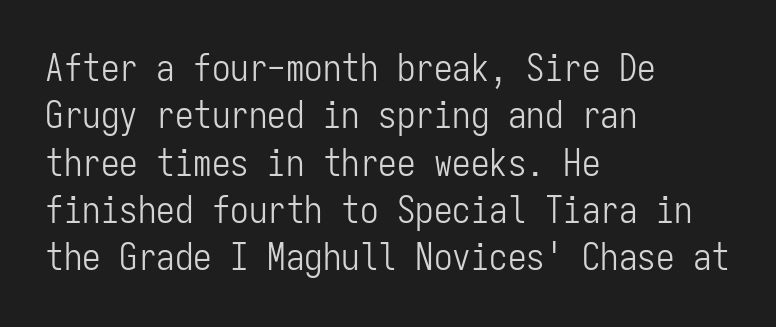
Q: Is the text bold? A: No.
Q: Is the text italic (slanted)? A: No, it is upright.
Q: Is the typeface a serif or a sans-serif typeface? A: Sans-serif.
Q: Is the text underlined? A: No.
Q: How is the paragraph aligned? A: Left-aligned.
Q: Is the spacing between letters normal or unusually wide? A: Normal.
Q: Is the spacing between lines tight, normal or loose? A: Normal.
Q: Width (condensed, normal, or wide)? A: Condensed.
Q: Stroke contrast? A: Low.
Q: x-height? A: Medium.
Q: Monospaced? A: Yes.
